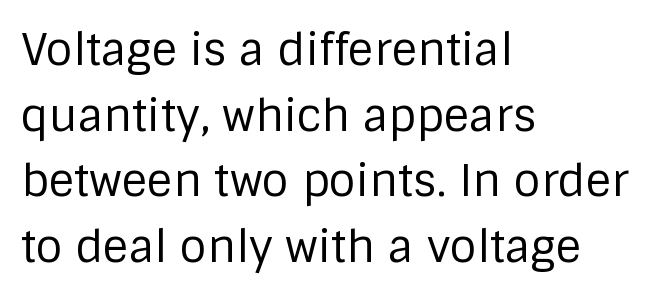
Check under the words: just untouched page. The type sits square on the baseline with zero lean. Tracking value appears to be zero — textbook default spacing. The weight tops out at a normal text grade.
